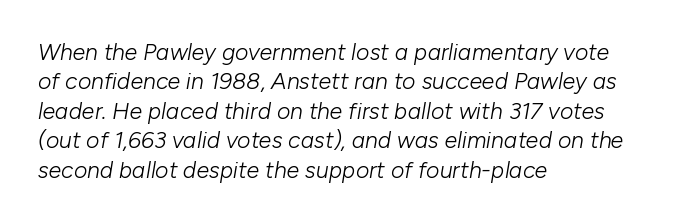
Underline: absent. Stroke mass is kept to a normal reading level or below. The lettering tilts uniformly, giving the passage an italic look. How are the letters spaced? Ordinarily, with no added tracking.
